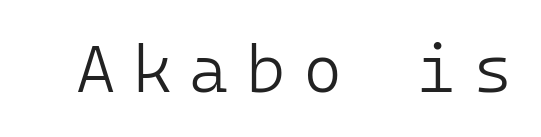
Q: Is the text bold? A: No.
Q: Is the text italic (slanted)? A: No, it is upright.
Q: Is the typeface a serif or a sans-serif typeface? A: Sans-serif.
Q: Is the text underlined? A: No.
Q: Is the spacing between letters normal or unusually wide? A: Unusually wide.
Q: Width (condensed, normal, or wide)? A: Normal.
Q: Stroke contrast? A: Low.
Q: x-height? A: Medium.
Q: Monospaced? A: Yes.
